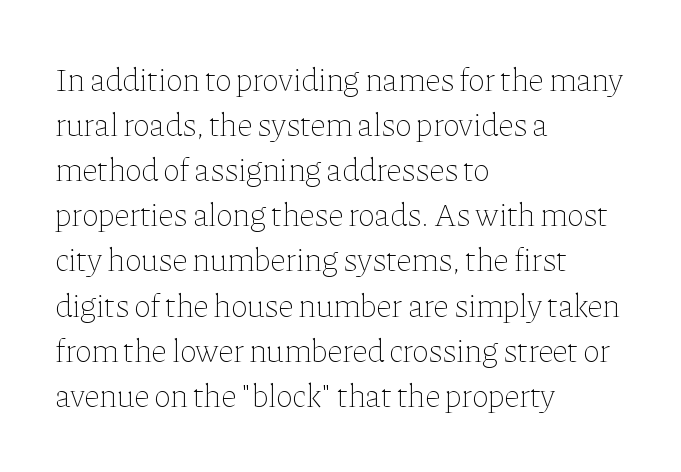
{"italic": "no", "bold": "no", "weight": "thin", "width": "normal", "stroke_contrast": "low", "x_height": "medium", "monospaced": "no", "underline": "no", "align": "left", "line_spacing": "normal", "line_spacing_ratio": 1.41, "letter_spacing": "normal", "letter_spacing_em": 0.0, "glyph_px": 32}
